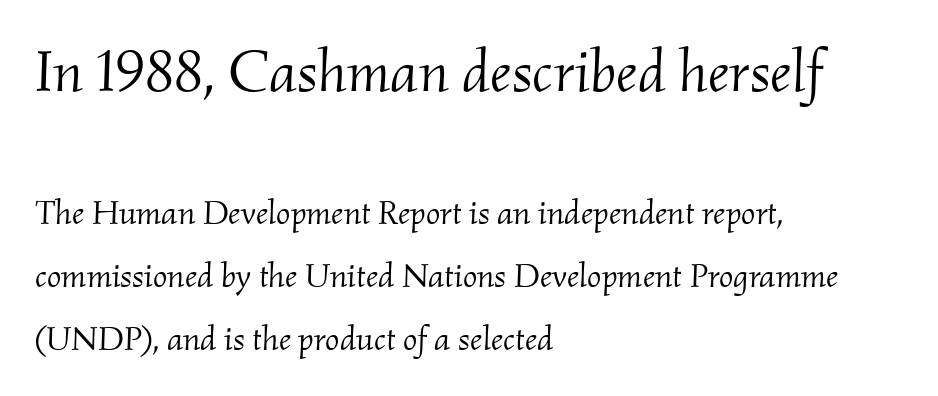
Q: Is the text bold? A: No.
Q: Is the text italic (slanted)? A: Yes, it leans right by about 2 degrees.
Q: Is the typeface a serif or a sans-serif typeface? A: Serif.
Q: Is the text underlined? A: No.
Q: How is the paragraph aligned? A: Left-aligned.
Q: Is the spacing between letters normal or unusually wide? A: Normal.
Q: Which block of text is set in a larger size, the first (top) or the second (bottom)? A: The first (top) one.
Q: Width (condensed, normal, or wide)? A: Normal.
Q: Stroke contrast? A: Medium.
Q: x-height? A: Small.
Q: Monospaced? A: No.
